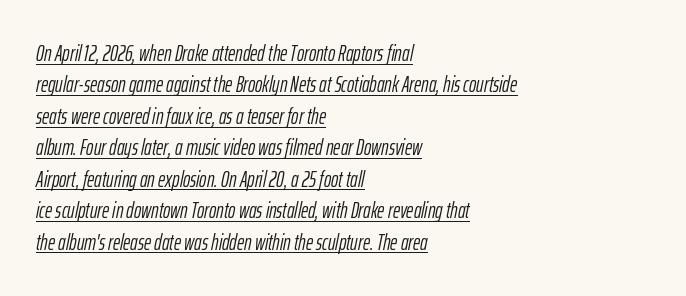
Quick note: interline space is typical. Yep, that's italic — everything's leaning. Vertical stems look standard width or narrower in stroke. Spacing between characters is what you'd get straight out of the box. Line beginnings align vertically; line endings do not.
